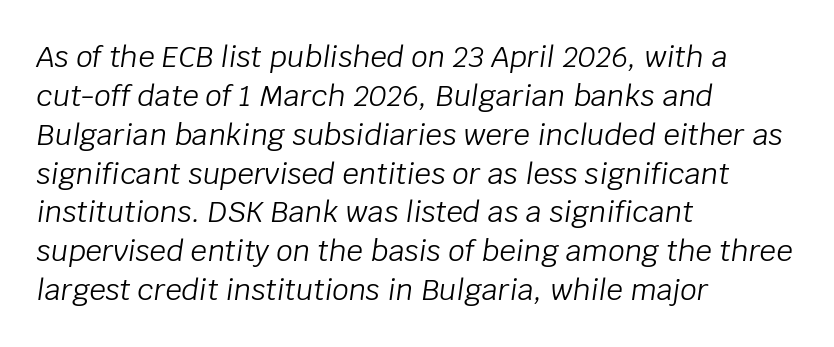
Q: Is the text bold? A: No.
Q: Is the text italic (slanted)? A: Yes, it leans right by about 8 degrees.
Q: Is the text underlined? A: No.
Q: How is the paragraph aligned? A: Left-aligned.
Q: Is the spacing between letters normal or unusually wide? A: Normal.
Q: Is the spacing between lines tight, normal or loose? A: Normal.
Q: Width (condensed, normal, or wide)? A: Normal.
Q: Stroke contrast? A: Low.
Q: x-height? A: Large.
Q: Monospaced? A: No.
